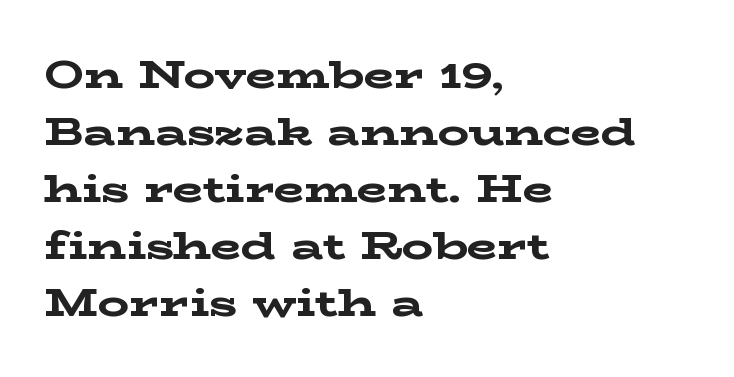
Q: Is the text bold? A: Yes.
Q: Is the text italic (slanted)? A: No, it is upright.
Q: Is the typeface a serif or a sans-serif typeface? A: Serif.
Q: Is the text underlined? A: No.
Q: How is the paragraph aligned? A: Left-aligned.
Q: Is the spacing between letters normal or unusually wide? A: Normal.
Q: Is the spacing between lines tight, normal or loose? A: Normal.
Q: Width (condensed, normal, or wide)? A: Wide.
Q: Stroke contrast? A: Low.
Q: x-height? A: Medium.
Q: Monospaced? A: No.
